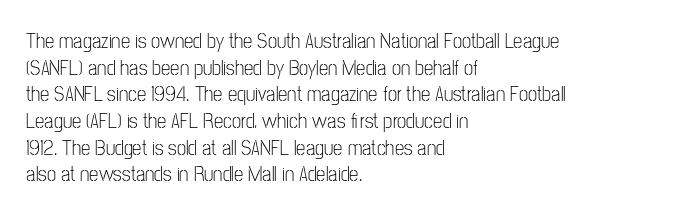
{"italic": "no", "bold": "no", "underline": "no", "align": "left", "line_spacing": "normal", "line_spacing_ratio": 1.27, "letter_spacing": "normal", "letter_spacing_em": 0.0, "glyph_px": 21}
